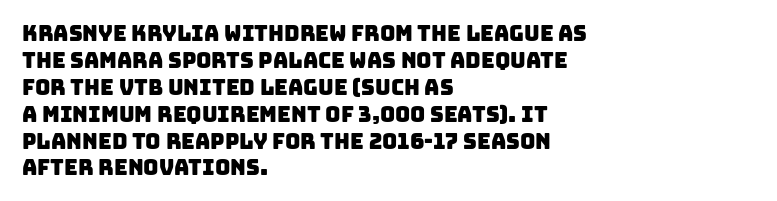
{"underline": "no", "align": "left", "line_spacing": "normal", "line_spacing_ratio": 1.28, "letter_spacing": "normal", "letter_spacing_em": 0.0, "glyph_px": 21}
